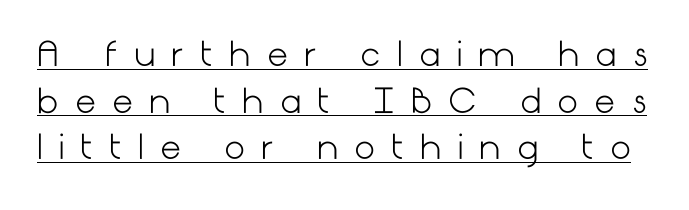
The image shows 33 px light sans-serif type, upright; set normal line spacing (1.41x), unusually wide letter spacing (+0.49 em), underlined; low stroke contrast and a medium x-height.
